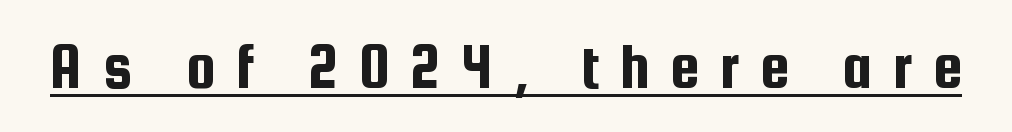
The image shows 67 px condensed sans-serif type, upright; set unusually wide letter spacing (+0.3 em), underlined; low stroke contrast and a medium x-height.
